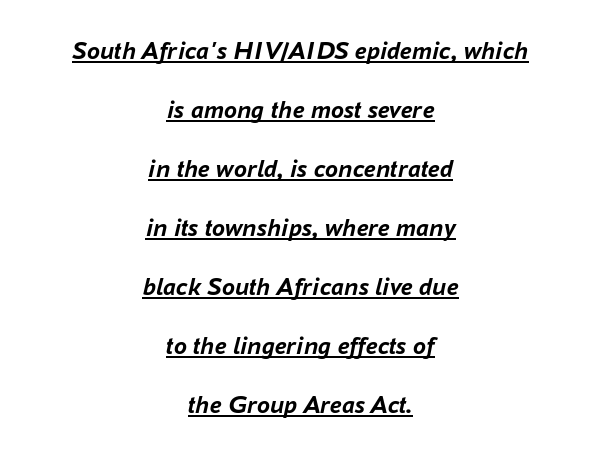
The image shows 26 px bold type, italic (leaning right); set centered, loose line spacing (2.27x), normal letter spacing, underlined.
